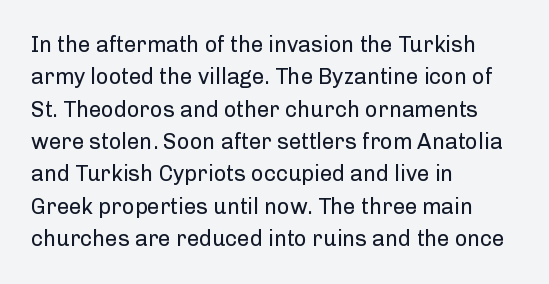
The image shows 22 px text type, upright; set left-aligned, normal line spacing (1.47x), normal letter spacing, not underlined.
